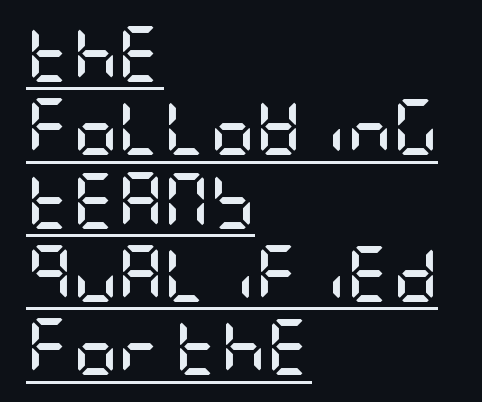
{"serif": "no", "italic": "no", "bold": "yes", "weight": "semibold", "width": "condensed", "stroke_contrast": "low", "x_height": "large", "underline": "yes", "align": "left", "line_spacing": "normal", "line_spacing_ratio": 1.31, "letter_spacing": "normal", "letter_spacing_em": 0.0, "glyph_px": 56}
